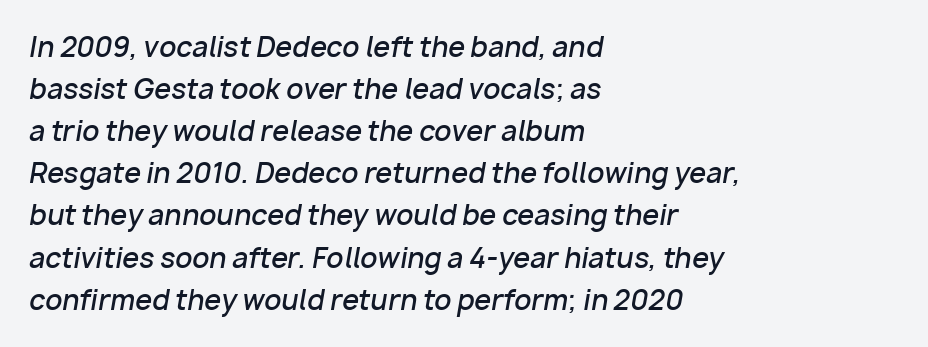
{"italic": "yes", "lean": "right", "slant_degrees": 10, "bold": "semi", "underline": "no", "align": "left", "line_spacing": "normal", "line_spacing_ratio": 1.56, "letter_spacing": "normal", "letter_spacing_em": 0.0, "glyph_px": 27}
